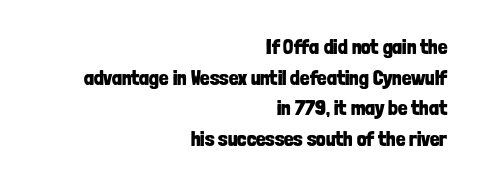
Q: Is the text bold? A: Yes.
Q: Is the text italic (slanted)? A: No, it is upright.
Q: Is the text underlined? A: No.
Q: How is the paragraph aligned? A: Right-aligned.
Q: Is the spacing between letters normal or unusually wide? A: Normal.
Q: Is the spacing between lines tight, normal or loose? A: Normal.
